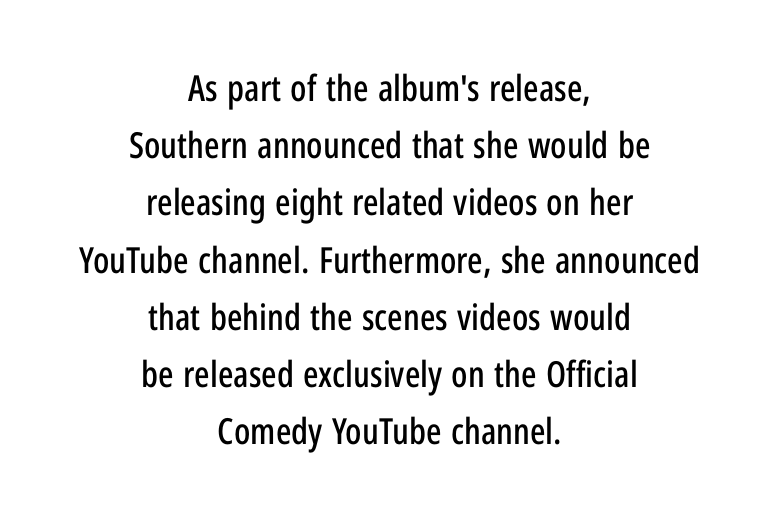
The image shows 36 px condensed sans-serif type, upright; set centered, normal line spacing (1.59x), normal letter spacing, not underlined; low stroke contrast and a medium x-height.
